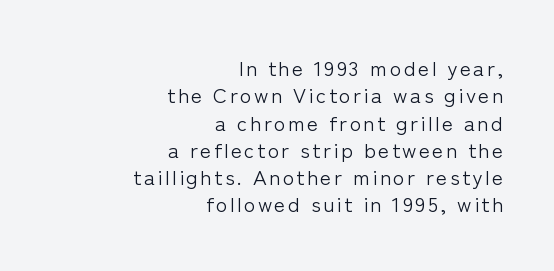
{"italic": "no", "bold": "no", "underline": "no", "align": "right", "line_spacing": "normal", "line_spacing_ratio": 1.3, "glyph_px": 21}
